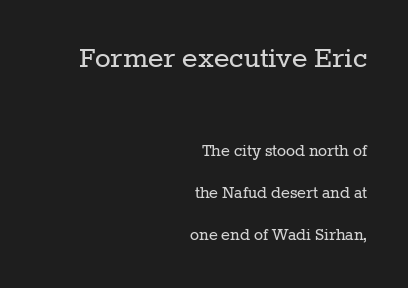
{"serif": "yes", "italic": "no", "bold": "no", "weight": "regular", "width": "normal", "stroke_contrast": "low", "x_height": "medium", "monospaced": "no", "underline": "no", "align": "right", "line_spacing": "loose", "line_spacing_ratio": 2.22, "letter_spacing": "normal", "letter_spacing_em": 0.0, "larger_block": "first", "size_ratio": 1.74, "glyph_px": 33}
